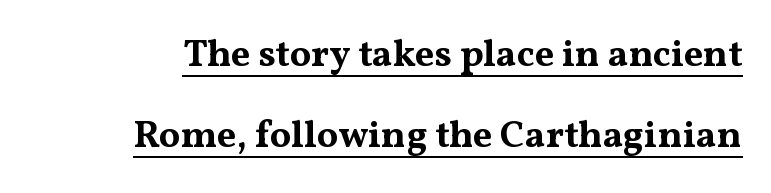
Tracking here is standard; glyphs follow each other at the usual distance. Italic? Not at all — the glyphs are vertical. You could not count columns in this text — the font is proportionally spaced. Summary of weight: heavy, a full bold. How would I describe the line gaps? Wide and relaxed. Beneath each row of characters lies a ruled line.
